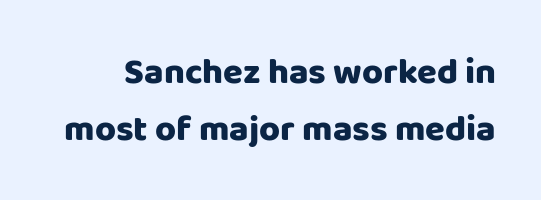
{"serif": "no", "italic": "no", "bold": "yes", "weight": "heavy", "width": "normal", "stroke_contrast": "low", "x_height": "large", "monospaced": "no", "underline": "no", "line_spacing": "normal", "line_spacing_ratio": 1.57, "letter_spacing": "normal", "letter_spacing_em": 0.0, "glyph_px": 36}
